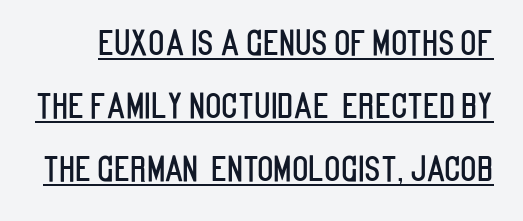
{"serif": "no", "italic": "no", "width": "condensed", "stroke_contrast": "low", "x_height": "large", "monospaced": "no", "underline": "yes", "line_spacing_ratio": 1.85, "letter_spacing": "normal", "letter_spacing_em": 0.0, "glyph_px": 34}
